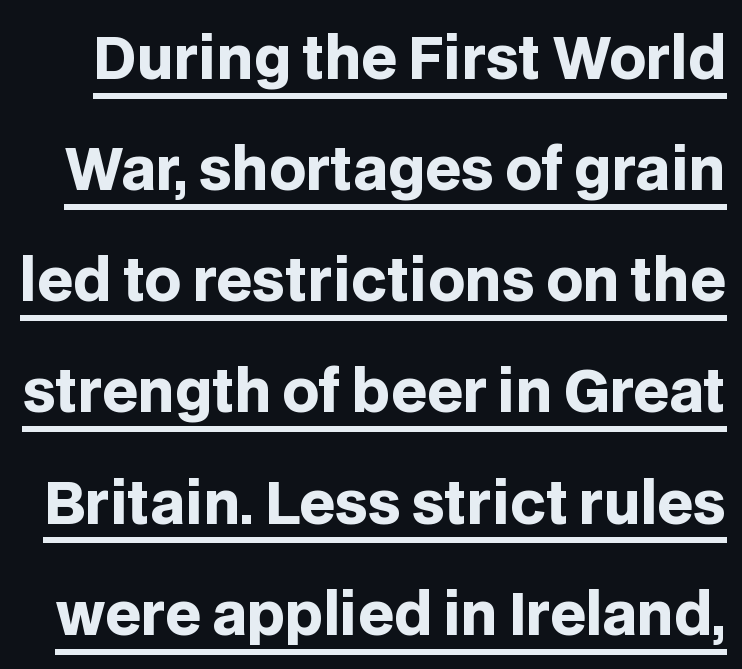
Q: Is the text bold? A: Yes.
Q: Is the text italic (slanted)? A: No, it is upright.
Q: Is the typeface a serif or a sans-serif typeface? A: Sans-serif.
Q: Is the text underlined? A: Yes.
Q: Is the spacing between letters normal or unusually wide? A: Normal.
Q: Is the spacing between lines tight, normal or loose? A: Loose.
Q: Width (condensed, normal, or wide)? A: Normal.
Q: Stroke contrast? A: Low.
Q: x-height? A: Large.
Q: Monospaced? A: No.
